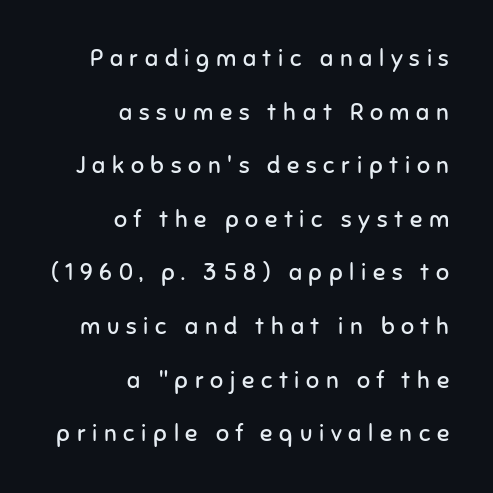
The image shows 23 px text type, upright; set right-aligned, loose line spacing (2.33x), unusually wide letter spacing (+0.29 em), not underlined.
